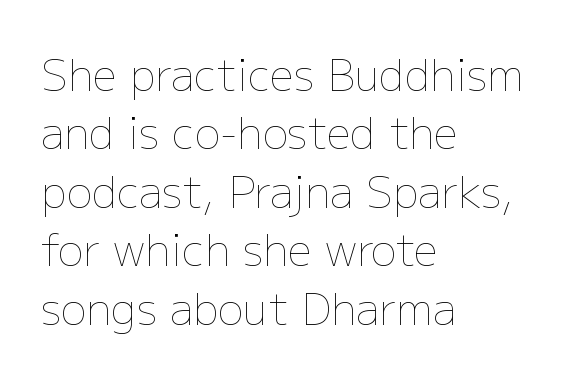
The image shows 43 px thin type, upright; set left-aligned, normal line spacing (1.36x), normal letter spacing, not underlined; low stroke contrast and a medium x-height.
